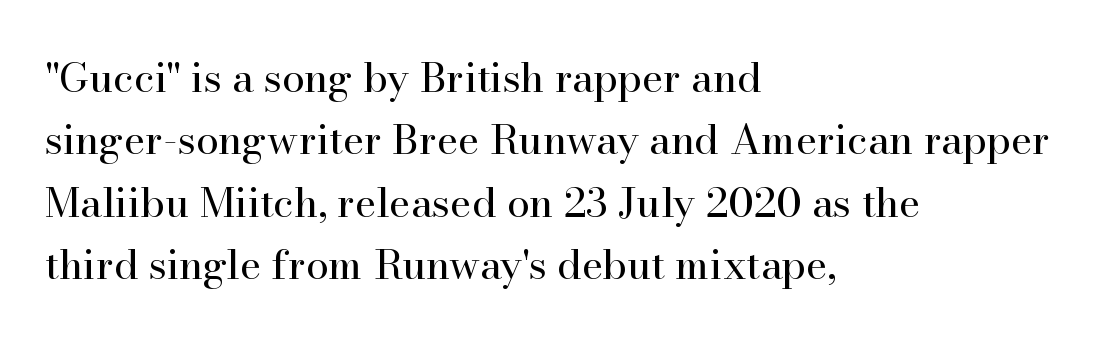
Q: Is the text bold? A: No.
Q: Is the text italic (slanted)? A: No, it is upright.
Q: Is the typeface a serif or a sans-serif typeface? A: Serif.
Q: Is the text underlined? A: No.
Q: How is the paragraph aligned? A: Left-aligned.
Q: Is the spacing between letters normal or unusually wide? A: Normal.
Q: Is the spacing between lines tight, normal or loose? A: Normal.
Q: Width (condensed, normal, or wide)? A: Normal.
Q: Stroke contrast? A: High.
Q: x-height? A: Small.
Q: Monospaced? A: No.
